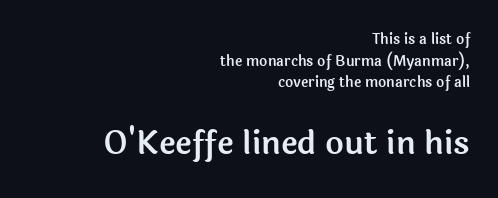
{"serif": "no", "italic": "no", "width": "normal", "x_height": "medium", "monospaced": "no", "underline": "no", "align": "right", "line_spacing": "normal", "line_spacing_ratio": 1.54, "letter_spacing": "normal", "letter_spacing_em": 0.0, "larger_block": "second", "size_ratio": 2.29, "glyph_px": 32}
